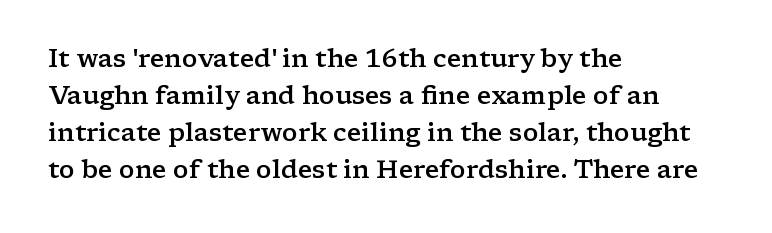
Q: Is the text bold? A: Semi-bold.
Q: Is the text italic (slanted)? A: No, it is upright.
Q: Is the text underlined? A: No.
Q: How is the paragraph aligned? A: Left-aligned.
Q: Is the spacing between letters normal or unusually wide? A: Normal.
Q: Is the spacing between lines tight, normal or loose? A: Normal.
